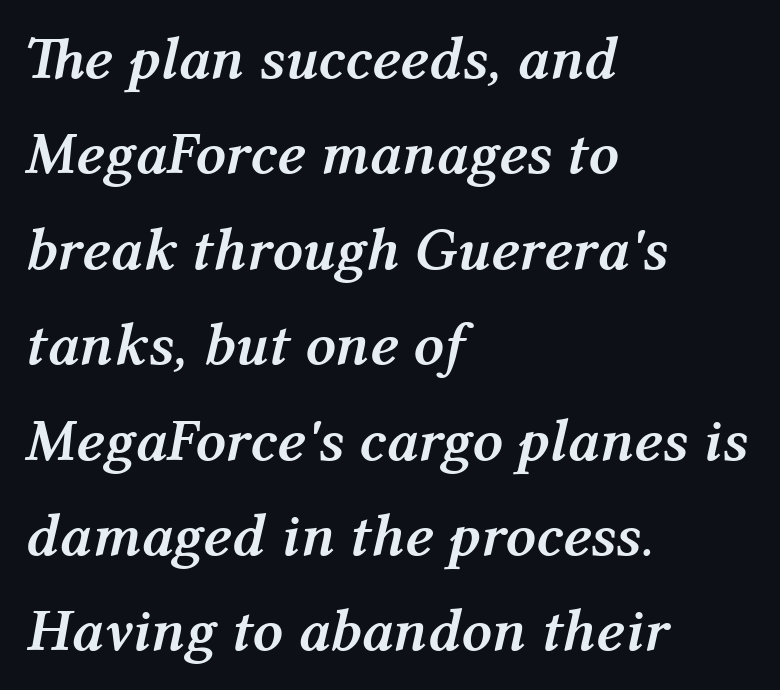
The image shows 60 px semibold type, italic (leaning right); set left-aligned, normal line spacing (1.59x), normal letter spacing, not underlined; medium stroke contrast and a medium x-height.
